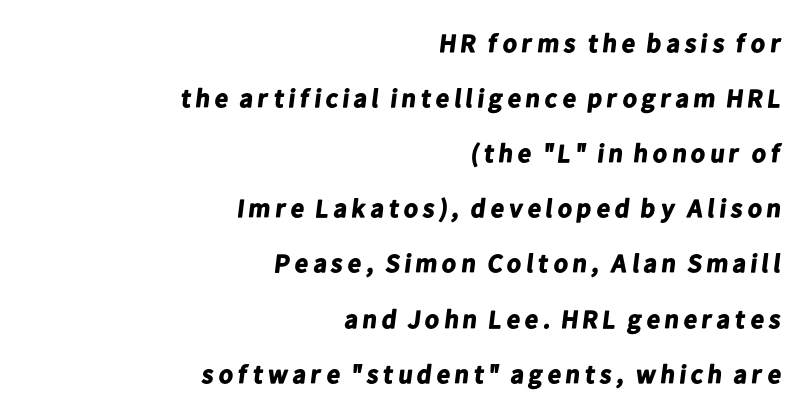
Q: Is the text bold? A: Yes.
Q: Is the text underlined? A: No.
Q: How is the paragraph aligned? A: Right-aligned.
Q: Is the spacing between lines tight, normal or loose? A: Loose.
